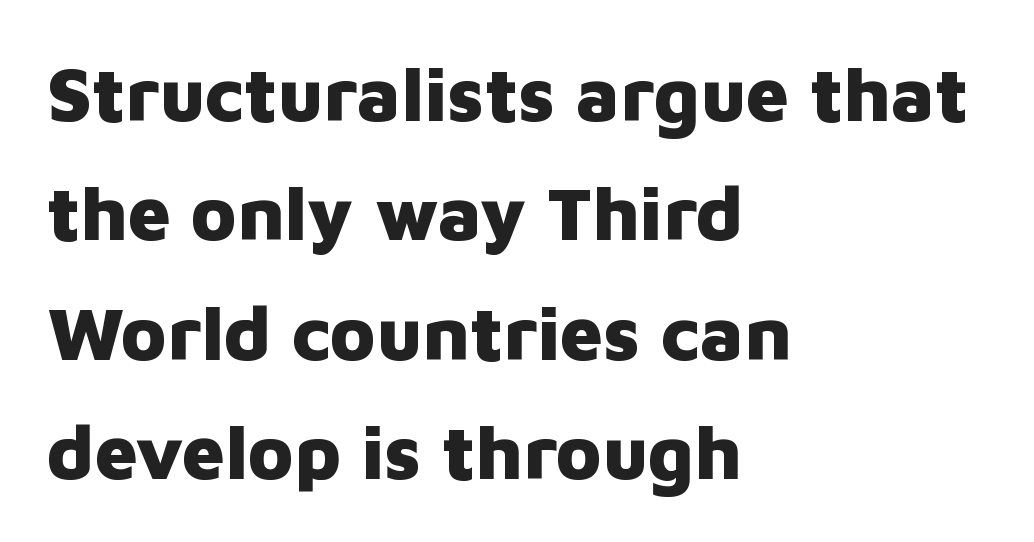
{"serif": "no", "italic": "no", "bold": "yes", "weight": "heavy", "width": "normal", "stroke_contrast": "low", "x_height": "medium", "monospaced": "no", "underline": "no", "align": "left", "line_spacing": "normal", "line_spacing_ratio": 1.57, "letter_spacing": "normal", "letter_spacing_em": 0.0, "glyph_px": 76}
